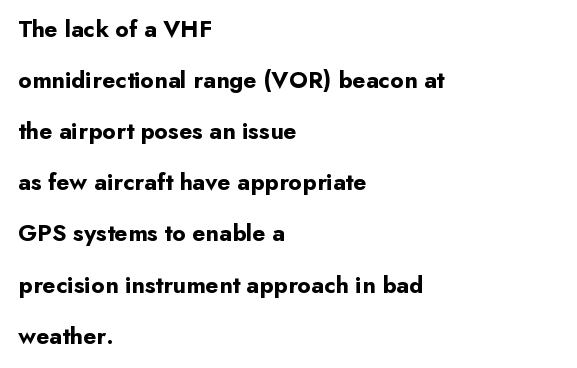
If you drew a line through each stem, it would be perfectly vertical. This block would shrink considerably if given ordinary leading; it's expanded now. Standard letterfit; no display-style spreading of the glyphs. Bold? Absolutely — the strokes are thick and heavy. The rendering anchors every line to the left-hand side. The foot of each line stays bare and open.
